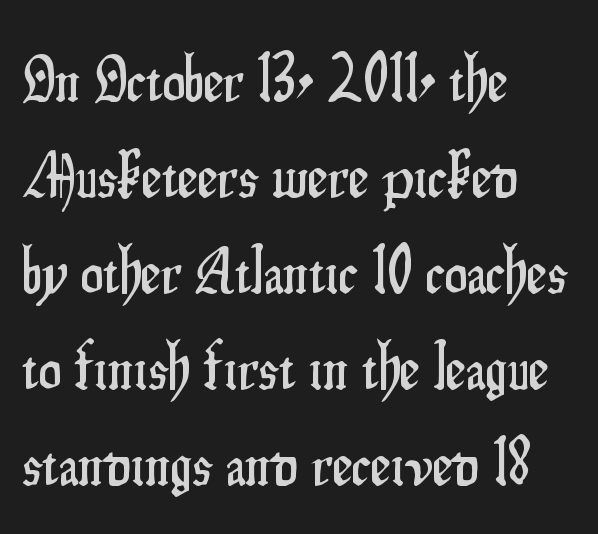
The image shows 64 px condensed sans-serif type, upright; set left-aligned, normal line spacing (1.5x), normal letter spacing, not underlined; low stroke contrast and a small x-height.
